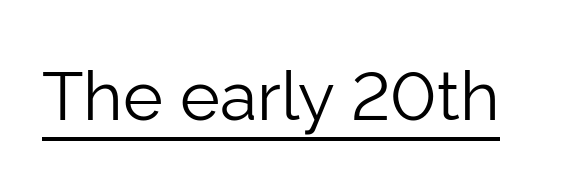
Q: Is the text bold? A: No.
Q: Is the text italic (slanted)? A: No, it is upright.
Q: Is the typeface a serif or a sans-serif typeface? A: Sans-serif.
Q: Is the text underlined? A: Yes.
Q: Is the spacing between letters normal or unusually wide? A: Normal.
Q: Width (condensed, normal, or wide)? A: Normal.
Q: Stroke contrast? A: Low.
Q: x-height? A: Medium.
Q: Monospaced? A: No.
